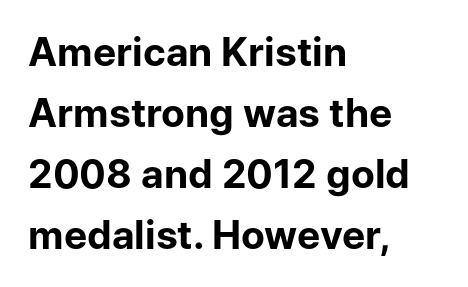
The image shows 39 px bold sans-serif type, upright; set left-aligned, normal line spacing (1.56x), normal letter spacing, not underlined; low stroke contrast and a medium x-height.
